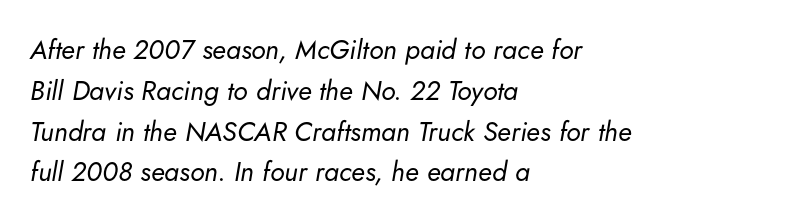
Baseline-to-baseline distance is the conventional proportion of letter height. Honestly, the letter spacing is just normal — you wouldn't notice it. Notice how the passage keeps a crisp vertical edge on the left only. The baseline area is clear. Stem width sits at or under what a default text font uses. An italicized treatment has been applied to the whole sample.
